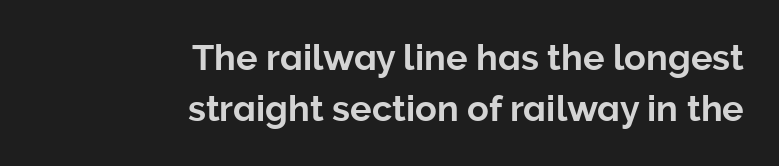
{"serif": "no", "italic": "no", "width": "normal", "stroke_contrast": "low", "x_height": "medium", "monospaced": "no", "underline": "no", "align": "right", "line_spacing": "normal", "line_spacing_ratio": 1.43, "letter_spacing": "normal", "letter_spacing_em": 0.0, "glyph_px": 36}
